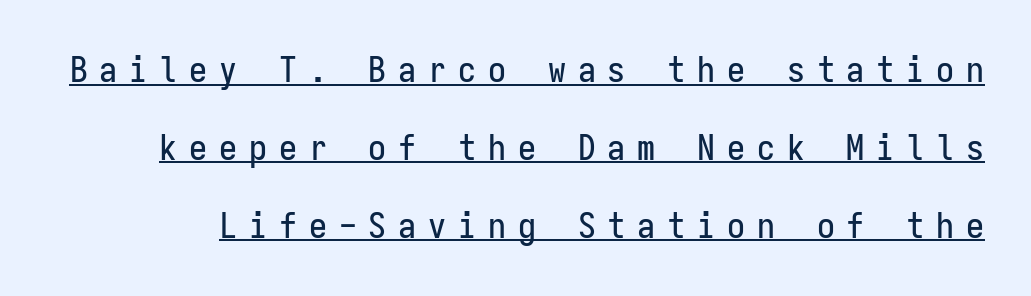
The image shows 36 px condensed sans-serif type, upright, monospaced; set loose line spacing (2.16x), unusually wide letter spacing (+0.33 em), underlined; low stroke contrast and a medium x-height.
